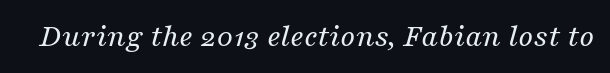
{"serif": "yes", "italic": "yes", "lean": "right", "slant_degrees": 16, "bold": "no", "weight": "regular", "width": "normal", "stroke_contrast": "medium", "x_height": "medium", "monospaced": "no", "underline": "no", "letter_spacing": "normal", "letter_spacing_em": 0.0, "glyph_px": 33}
